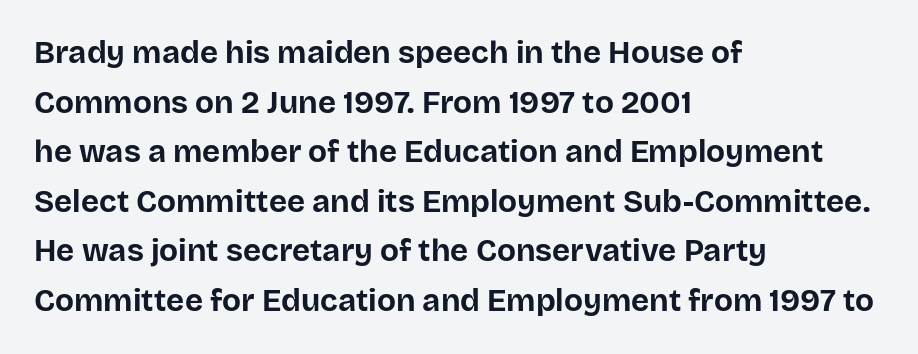
Q: Is the text bold? A: Yes.
Q: Is the text italic (slanted)? A: No, it is upright.
Q: Is the typeface a serif or a sans-serif typeface? A: Sans-serif.
Q: Is the text underlined? A: No.
Q: How is the paragraph aligned? A: Left-aligned.
Q: Is the spacing between letters normal or unusually wide? A: Normal.
Q: Is the spacing between lines tight, normal or loose? A: Normal.
Q: Width (condensed, normal, or wide)? A: Normal.
Q: Stroke contrast? A: Low.
Q: x-height? A: Large.
Q: Monospaced? A: No.
